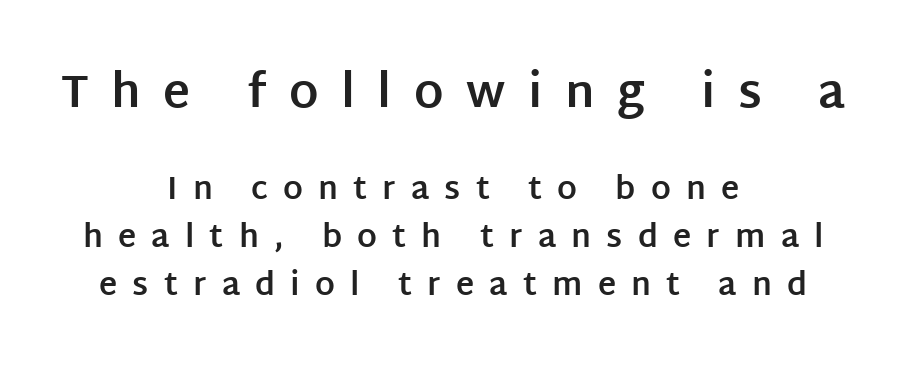
Q: Is the text bold? A: Yes.
Q: Is the text italic (slanted)? A: No, it is upright.
Q: Is the typeface a serif or a sans-serif typeface? A: Sans-serif.
Q: Is the text underlined? A: No.
Q: How is the paragraph aligned? A: Centered.
Q: Is the spacing between letters normal or unusually wide? A: Unusually wide.
Q: Is the spacing between lines tight, normal or loose? A: Normal.
Q: Which block of text is set in a larger size, the first (top) or the second (bottom)? A: The first (top) one.
Q: Width (condensed, normal, or wide)? A: Normal.
Q: Stroke contrast? A: Low.
Q: x-height? A: Large.
Q: Monospaced? A: No.
